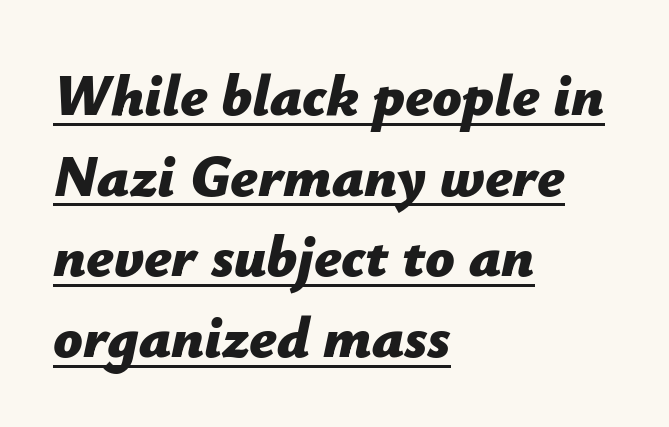
The image shows 58 px bold type, italic (leaning right); set left-aligned, normal line spacing (1.39x), normal letter spacing, underlined; low stroke contrast and a medium x-height.
